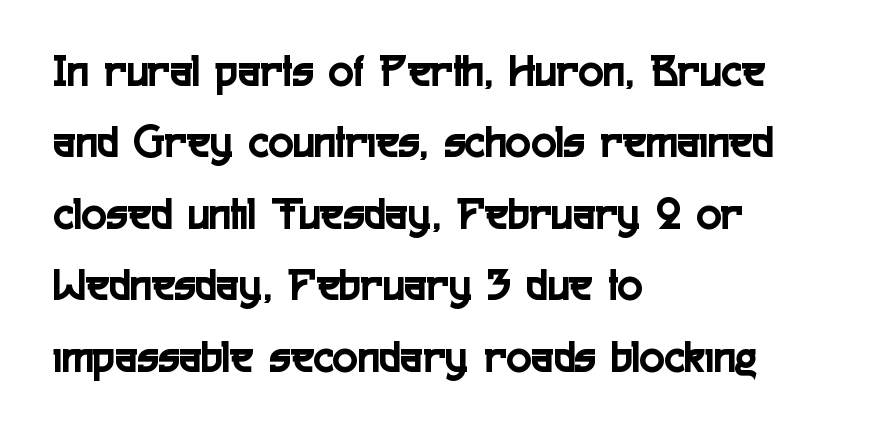
{"serif": "no", "italic": "no", "width": "condensed", "x_height": "medium", "monospaced": "no", "underline": "no", "align": "left", "line_spacing": "normal", "line_spacing_ratio": 1.52, "letter_spacing": "normal", "letter_spacing_em": 0.0, "glyph_px": 47}
